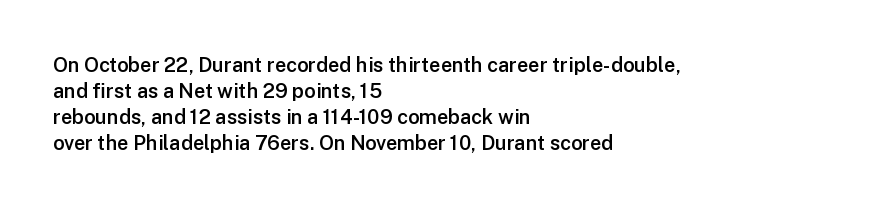
Is there any slant? The stems are plumb. In terms of letterspacing, this is plain default setting. The baseline area is clear. The passage is arranged the way most books set body copy — flush left.
